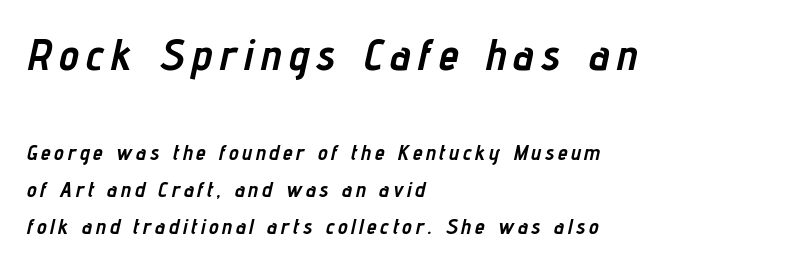
The rows are spaced the way most documents space them. A full-strength bold gives these letters their thick strokes. This sample has the flowing, uneven cadence of proportional lettering. The compositor pushed each line to the left boundary.
